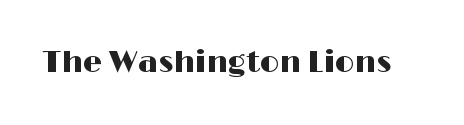
{"serif": "no", "italic": "no", "width": "wide", "stroke_contrast": "high", "x_height": "medium", "monospaced": "no", "underline": "no", "letter_spacing": "normal", "letter_spacing_em": 0.0, "glyph_px": 30}
